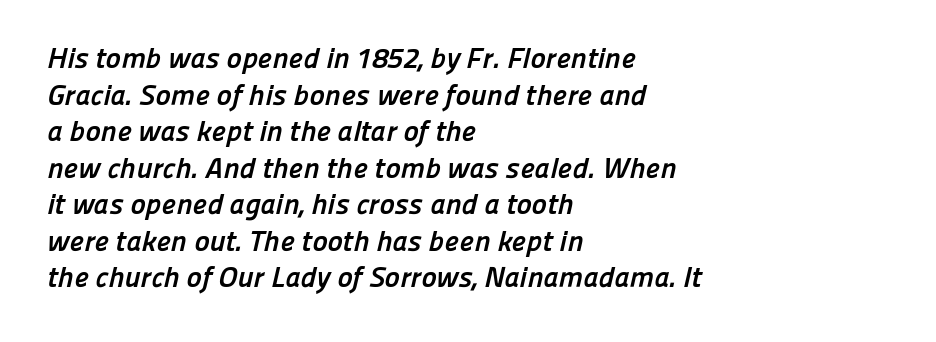
The image shows 29 px semibold sans-serif type; set left-aligned, normal line spacing (1.26x), normal letter spacing, not underlined; low stroke contrast and a medium x-height.
